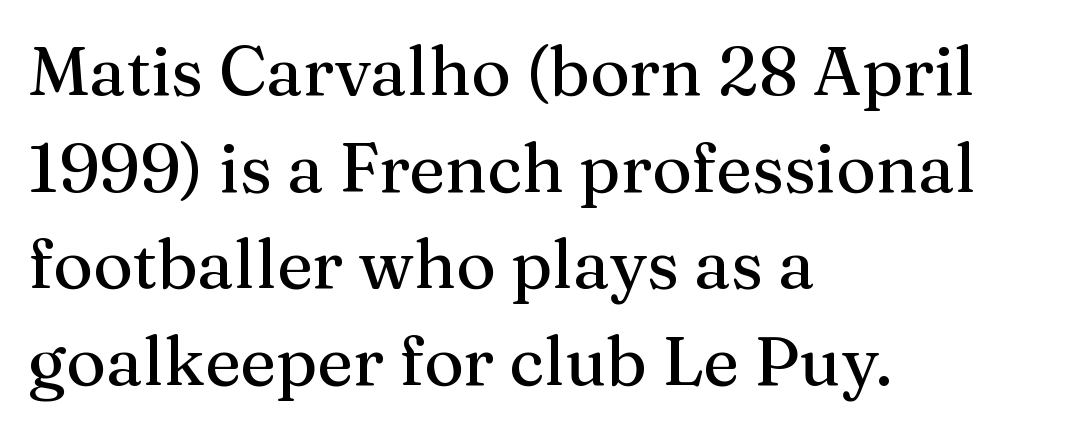
Q: Is the text italic (slanted)? A: No, it is upright.
Q: Is the typeface a serif or a sans-serif typeface? A: Serif.
Q: Is the text underlined? A: No.
Q: How is the paragraph aligned? A: Left-aligned.
Q: Is the spacing between letters normal or unusually wide? A: Normal.
Q: Is the spacing between lines tight, normal or loose? A: Normal.
Q: Width (condensed, normal, or wide)? A: Normal.
Q: Stroke contrast? A: Medium.
Q: x-height? A: Medium.
Q: Monospaced? A: No.
